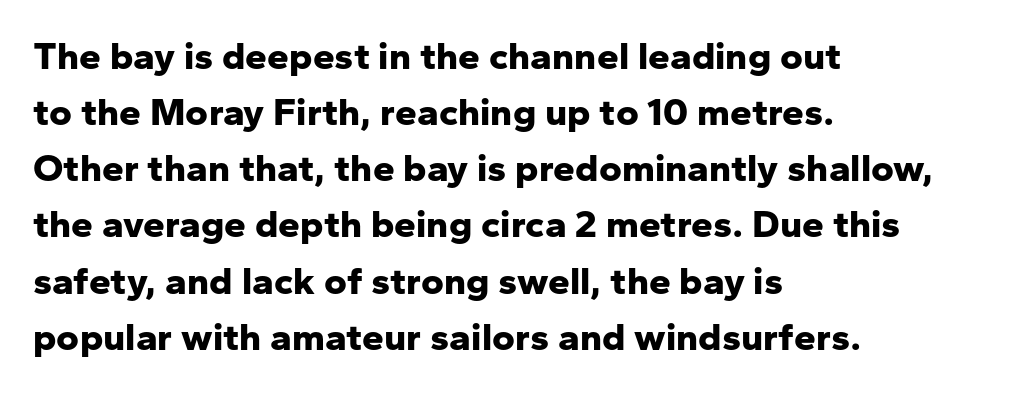
The image shows 39 px bold sans-serif type, upright; set left-aligned, normal line spacing (1.44x), normal letter spacing, not underlined; low stroke contrast and a medium x-height.
